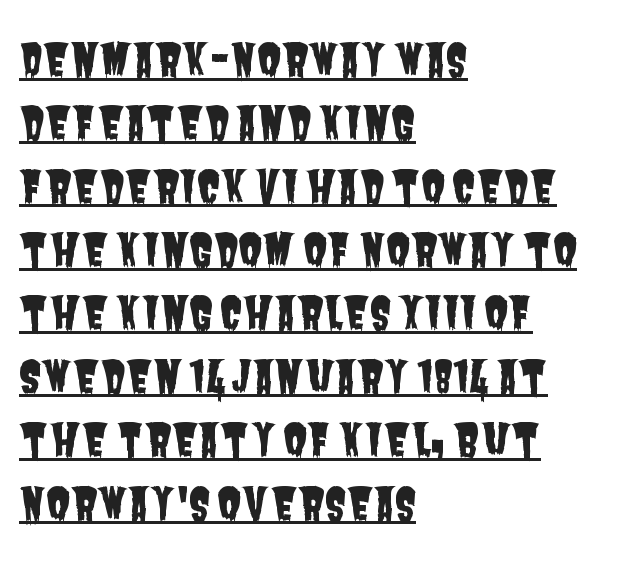
Q: Is the typeface a serif or a sans-serif typeface? A: Sans-serif.
Q: Is the text underlined? A: Yes.
Q: How is the paragraph aligned? A: Left-aligned.
Q: Is the spacing between letters normal or unusually wide? A: Normal.
Q: Is the spacing between lines tight, normal or loose? A: Normal.
Q: Width (condensed, normal, or wide)? A: Condensed.
Q: Stroke contrast? A: Low.
Q: x-height? A: Large.
Q: Monospaced? A: No.
